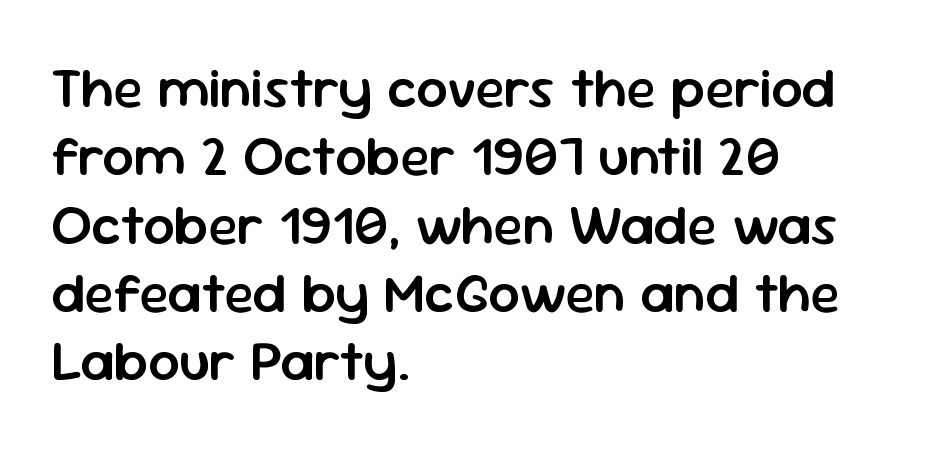
The image shows 56 px semibold sans-serif type, upright; set left-aligned, line spacing 1.22x, normal letter spacing, not underlined; low stroke contrast and a medium x-height.
